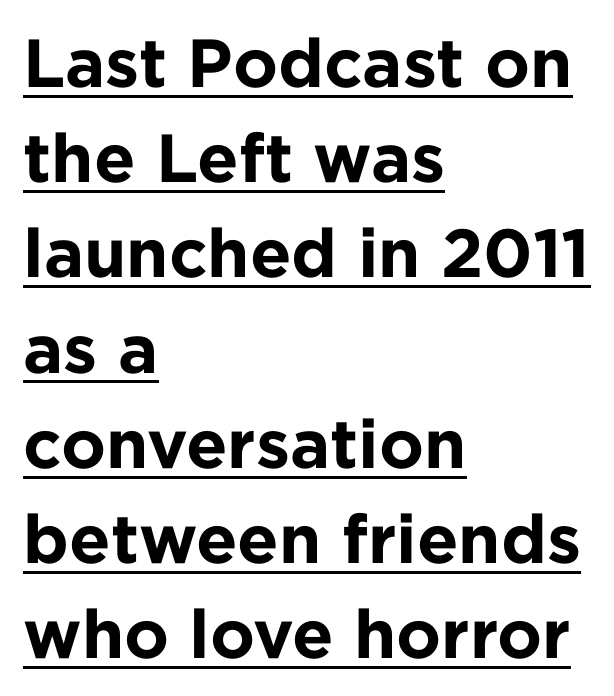
{"serif": "no", "italic": "no", "bold": "yes", "weight": "bold", "width": "normal", "stroke_contrast": "low", "x_height": "medium", "monospaced": "no", "underline": "yes", "align": "left", "line_spacing": "normal", "line_spacing_ratio": 1.4, "letter_spacing": "normal", "letter_spacing_em": 0.0, "glyph_px": 68}
